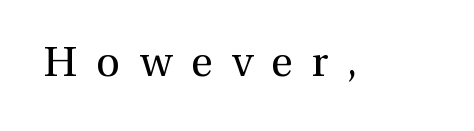
These glyphs show unthickened strokes, regular width or finer. Tracking here is generous; glyphs stand well apart from one another. Check the space under the baseline: it is left empty. You could not count columns in this text — the font is proportionally spaced. The text was rendered using a seriffed face with decorative stroke endings. This is the regular roman posture of the typeface.
